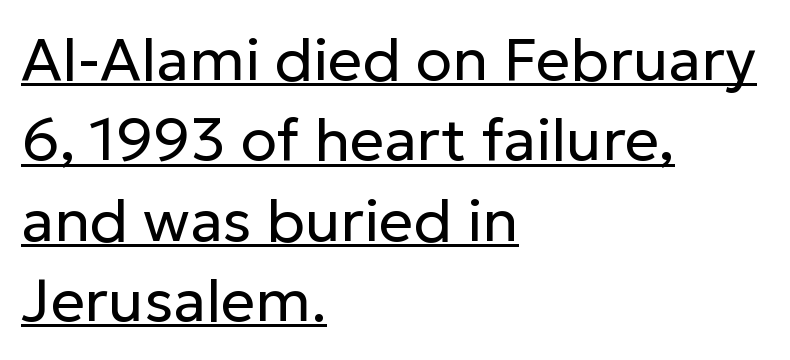
The image shows 60 px regular-weight sans-serif type, upright; set left-aligned, normal line spacing (1.34x), normal letter spacing, underlined; low stroke contrast and a medium x-height.
